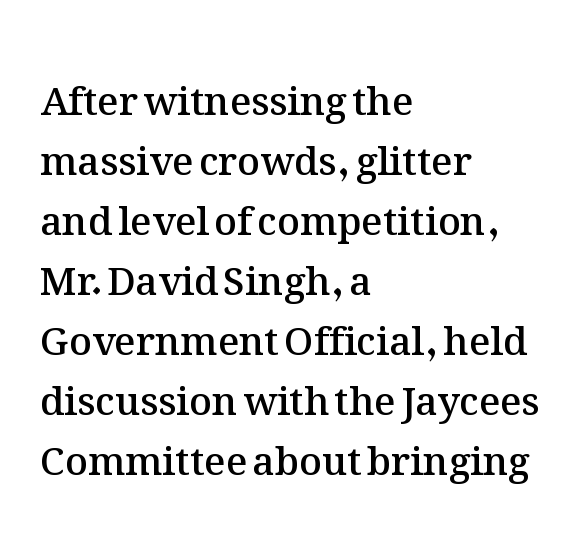
The space beneath each line is pristine and unruled. The face used here is proportionally spaced, like ordinary book or web type. The lettering stays uniformly vertical, giving the passage a roman look. On the weight axis this lands at semibold, roughly 600. Line starts are locked; line ends wander.
